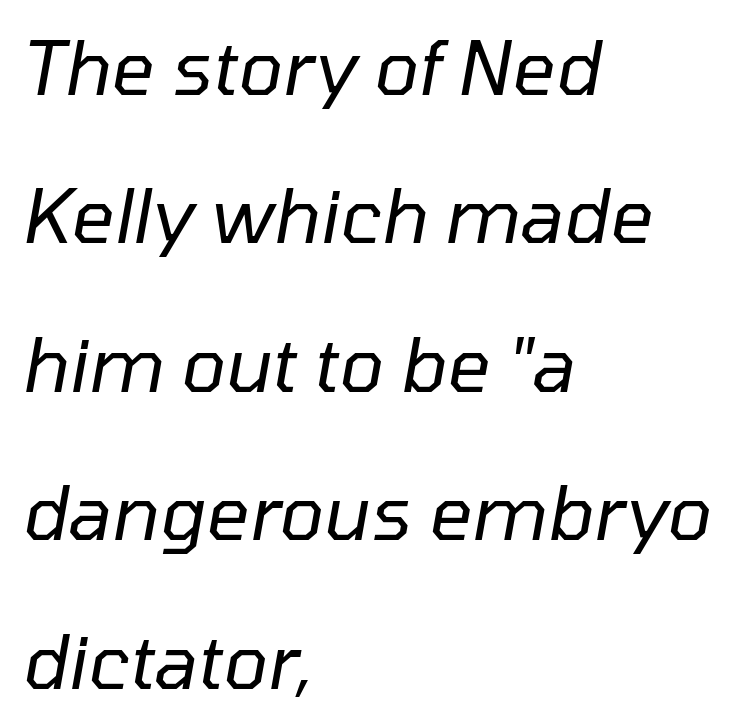
The image shows 75 px regular-weight type, italic (leaning right); set left-aligned, loose line spacing (1.98x), normal letter spacing, not underlined; low stroke contrast and a medium x-height.
